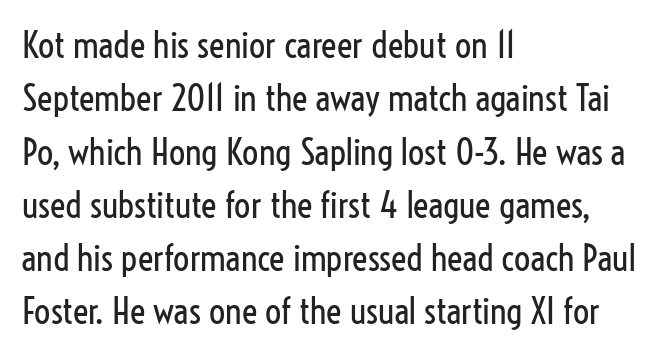
This rendering leaves character spacing at its baseline value. Baseline-to-baseline distance is the conventional proportion of letter height. It's the straight-up-and-down kind of type. The letters look calm and open, with moderate or lighter stems.
